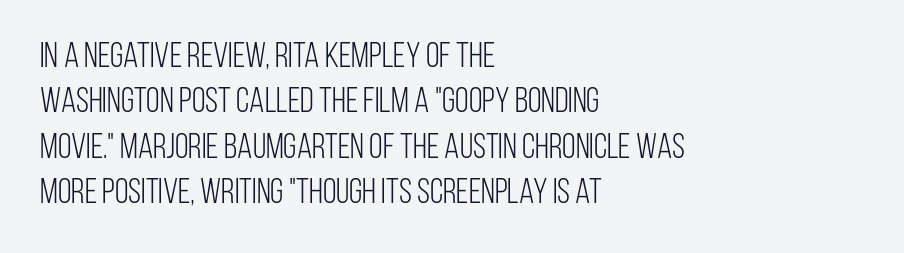
Q: Is the text bold? A: No.
Q: Is the text italic (slanted)? A: No, it is upright.
Q: Is the typeface a serif or a sans-serif typeface? A: Sans-serif.
Q: Is the text underlined? A: No.
Q: How is the paragraph aligned? A: Left-aligned.
Q: Is the spacing between letters normal or unusually wide? A: Normal.
Q: Is the spacing between lines tight, normal or loose? A: Normal.
Q: Width (condensed, normal, or wide)? A: Condensed.
Q: Stroke contrast? A: Low.
Q: x-height? A: Large.
Q: Monospaced? A: No.
